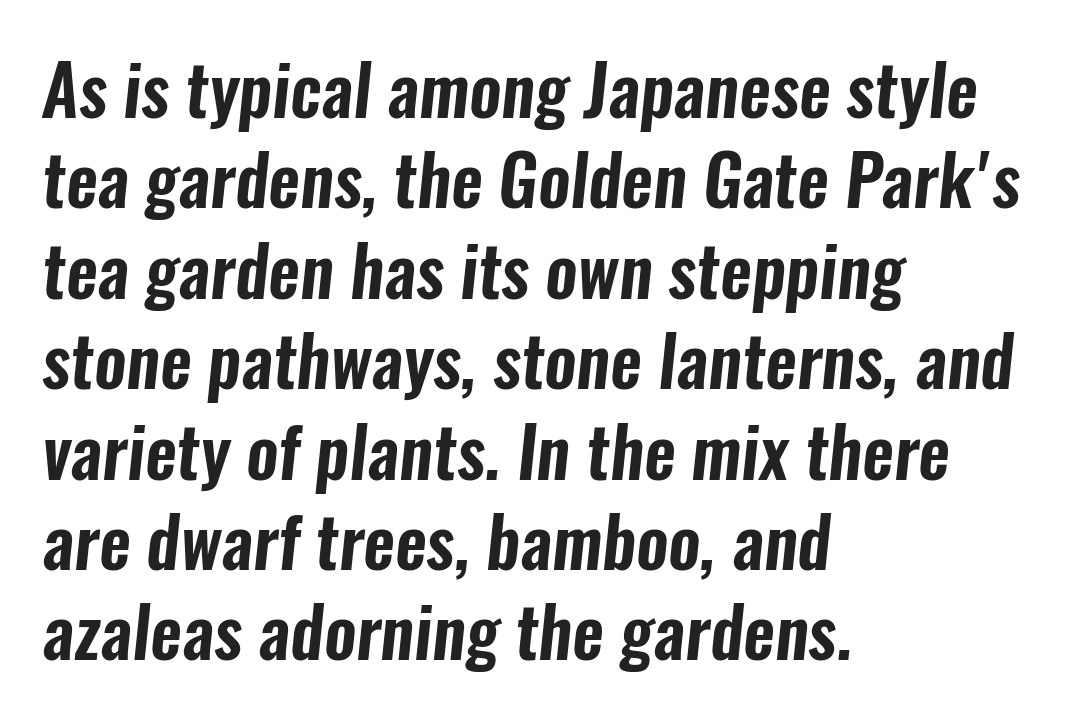
Q: Is the typeface a serif or a sans-serif typeface? A: Sans-serif.
Q: Is the text underlined? A: No.
Q: How is the paragraph aligned? A: Left-aligned.
Q: Is the spacing between letters normal or unusually wide? A: Normal.
Q: Is the spacing between lines tight, normal or loose? A: Normal.
Q: Width (condensed, normal, or wide)? A: Condensed.
Q: Stroke contrast? A: Low.
Q: x-height? A: Medium.
Q: Monospaced? A: No.
